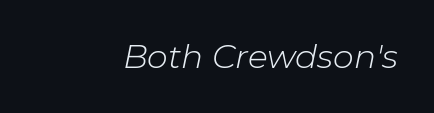
{"italic": "yes", "lean": "right", "slant_degrees": 11, "bold": "no", "weight": "light", "width": "normal", "stroke_contrast": "low", "x_height": "medium", "monospaced": "no", "underline": "no", "letter_spacing": "normal", "letter_spacing_em": 0.0, "glyph_px": 33}
